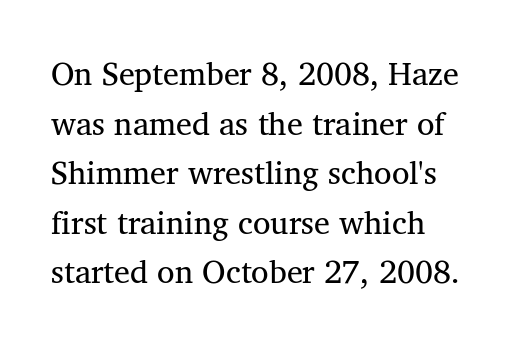
{"serif": "yes", "italic": "no", "bold": "no", "weight": "regular", "width": "normal", "stroke_contrast": "medium", "x_height": "medium", "monospaced": "no", "underline": "no", "align": "left", "line_spacing": "normal", "line_spacing_ratio": 1.55, "letter_spacing": "normal", "letter_spacing_em": 0.0, "glyph_px": 32}
